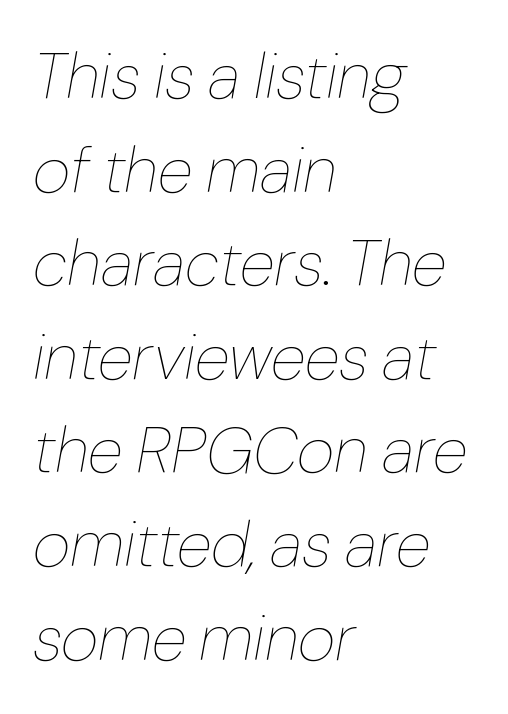
The image shows 65 px thin type, italic (leaning right); set left-aligned, normal line spacing (1.44x), normal letter spacing, not underlined; low stroke contrast and a medium x-height.
